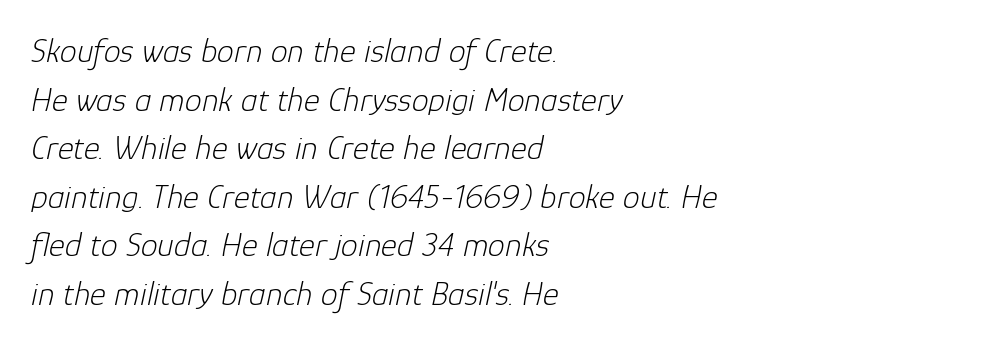
{"italic": "yes", "lean": "right", "slant_degrees": 12, "bold": "no", "weight": "light", "width": "normal", "stroke_contrast": "low", "x_height": "medium", "monospaced": "no", "underline": "no", "align": "left", "line_spacing": "normal", "line_spacing_ratio": 1.43, "letter_spacing": "normal", "letter_spacing_em": 0.0, "glyph_px": 34}
